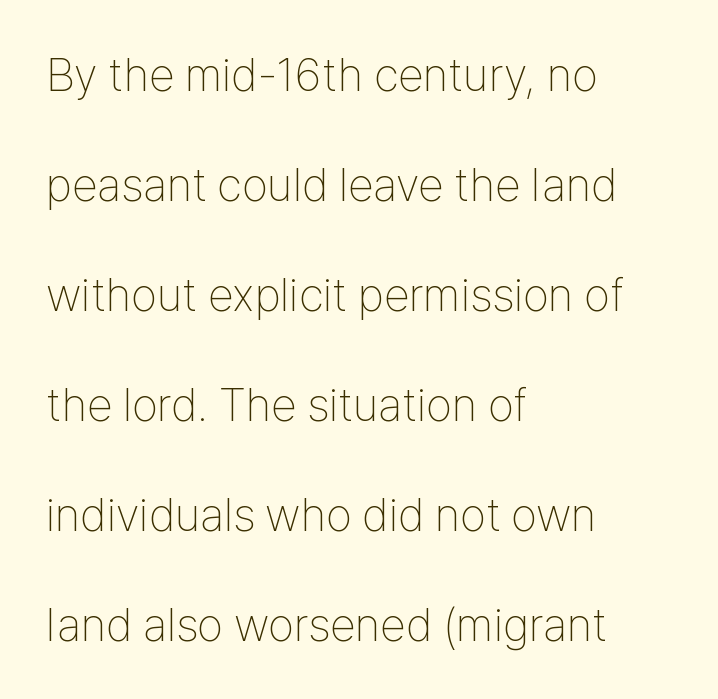
The image shows 47 px thin, condensed sans-serif type, upright; set left-aligned, loose line spacing (2.34x), normal letter spacing, not underlined; low stroke contrast and a medium x-height.
